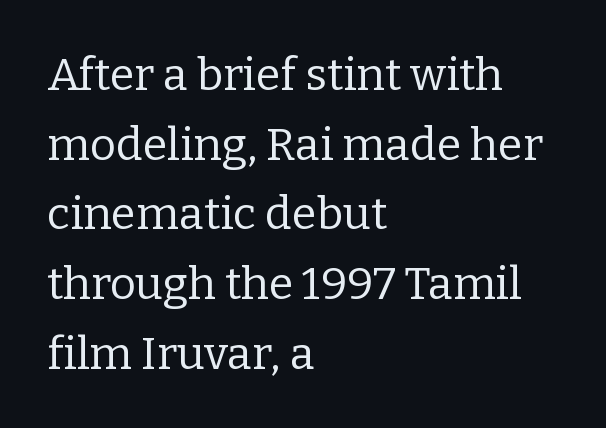
It's the straight-up-and-down kind of type. These lines are composed in type with serifs. Looks like regular typesetting: each glyph gets only the width it needs. No extra ink here — the face is not bold. Alignment: flush left.
